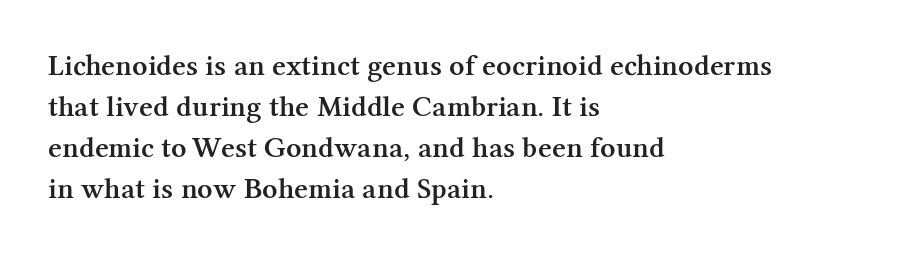
The image shows 30 px semibold serif type, upright; set left-aligned, normal line spacing (1.37x), normal letter spacing, not underlined; medium stroke contrast and a medium x-height.
